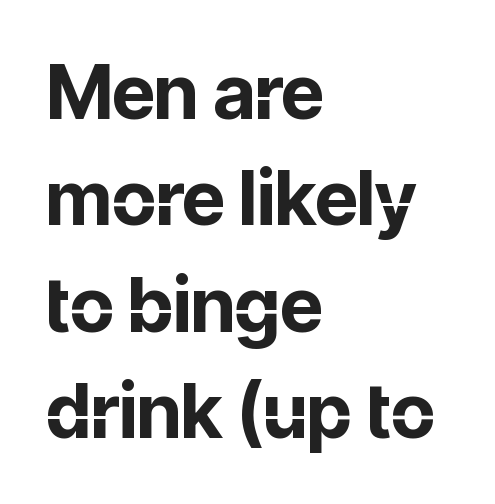
Typographic density is high because the face is bold. These lines are set flush left with a ragged right edge. Leading matches the norm, producing a regular column. Do the characters align in a grid? No, the font is proportional.
